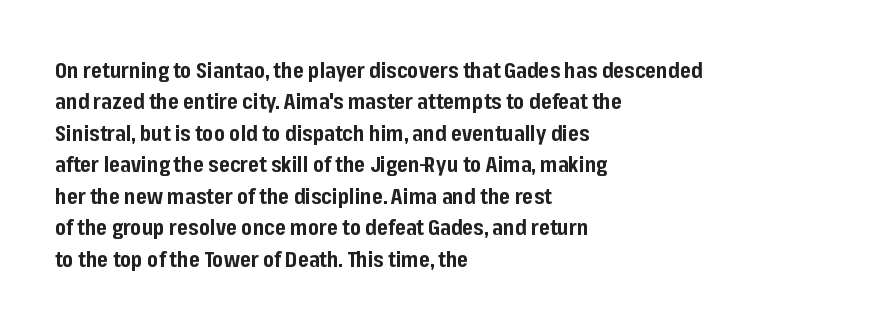
Set as a true bold cut, around the 700 mark. You can tell it's not italic because the verticals are truly vertical. Horizontally, the lines are justified to the leading edge only. Evenly set lines give the paragraph a standard silhouette. Just letters on the line, the space beneath them empty. Compared with typical body copy, the letter spacing here is the same.
